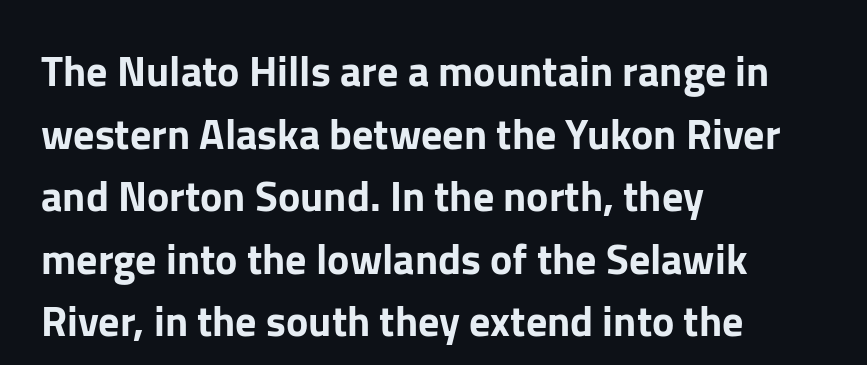
Does the lettering tilt? It doesn't — this is upright. In terms of letterform style, serifs are entirely absent. This rendering uses left alignment, leaving the right contour irregular. Observe the ordinary spacing: letters are neighbours, not strangers. Each letter keeps its own natural width here, so spacing adapts to shape.
